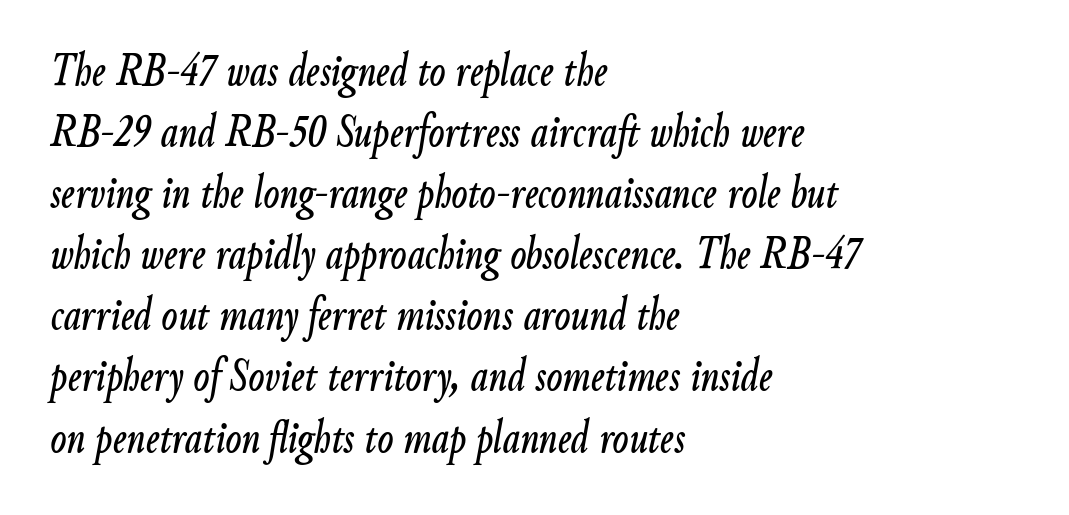
Q: Is the text italic (slanted)? A: Yes, it leans right by about 9 degrees.
Q: Is the text underlined? A: No.
Q: How is the paragraph aligned? A: Left-aligned.
Q: Is the spacing between letters normal or unusually wide? A: Normal.
Q: Is the spacing between lines tight, normal or loose? A: Normal.
Q: Width (condensed, normal, or wide)? A: Condensed.
Q: Stroke contrast? A: Low.
Q: x-height? A: Small.
Q: Monospaced? A: No.
